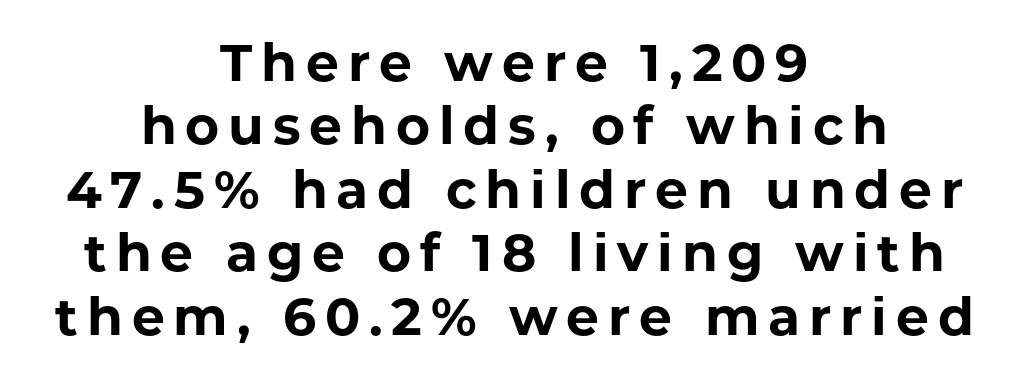
The image shows 52 px bold sans-serif type, upright; set centered, line spacing 1.22x, not underlined; low stroke contrast and a medium x-height.
